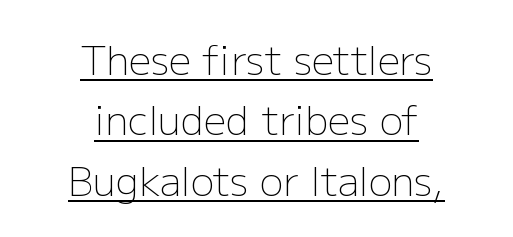
{"serif": "no", "italic": "no", "bold": "no", "weight": "light", "width": "normal", "stroke_contrast": "low", "x_height": "medium", "monospaced": "no", "underline": "yes", "align": "center", "line_spacing": "normal", "line_spacing_ratio": 1.55, "letter_spacing": "normal", "letter_spacing_em": 0.0, "glyph_px": 39}
